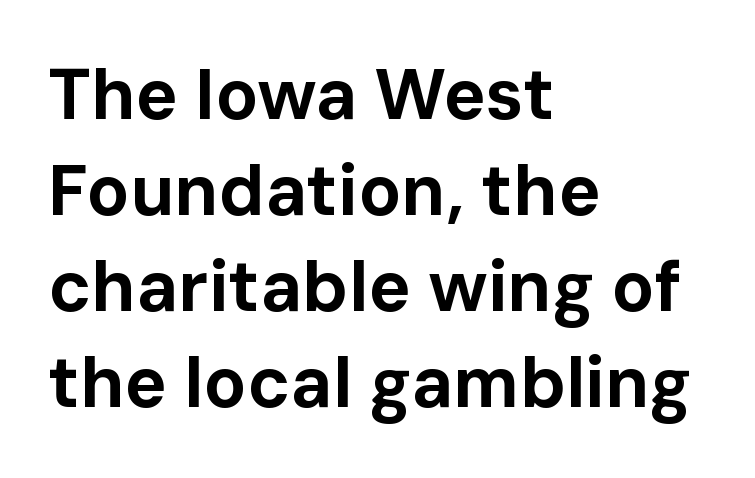
{"serif": "no", "italic": "no", "bold": "yes", "weight": "bold", "width": "normal", "stroke_contrast": "low", "x_height": "medium", "monospaced": "no", "underline": "no", "align": "left", "line_spacing": "normal", "line_spacing_ratio": 1.35, "letter_spacing": "normal", "letter_spacing_em": 0.0, "glyph_px": 71}
